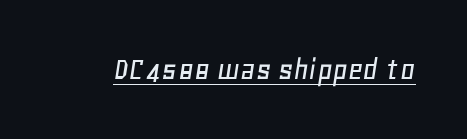
Q: Is the text italic (slanted)? A: Yes, it leans right by about 11 degrees.
Q: Is the text underlined? A: Yes.
Q: Is the spacing between letters normal or unusually wide? A: Normal.
Q: Width (condensed, normal, or wide)? A: Normal.
Q: Stroke contrast? A: Low.
Q: x-height? A: Large.
Q: Monospaced? A: No.
